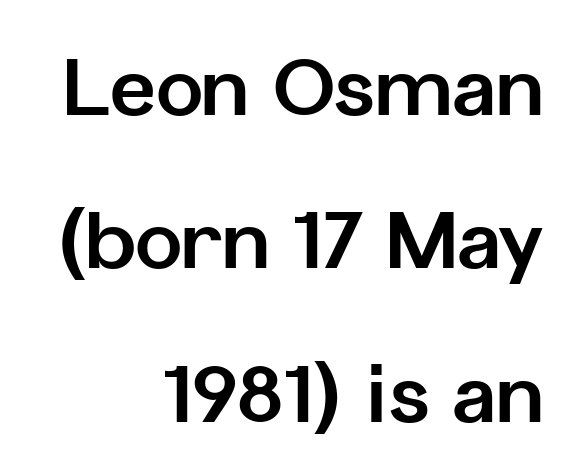
Q: Is the text bold? A: Yes.
Q: Is the text italic (slanted)? A: No, it is upright.
Q: Is the typeface a serif or a sans-serif typeface? A: Sans-serif.
Q: Is the text underlined? A: No.
Q: How is the paragraph aligned? A: Right-aligned.
Q: Is the spacing between letters normal or unusually wide? A: Normal.
Q: Is the spacing between lines tight, normal or loose? A: Loose.
Q: Width (condensed, normal, or wide)? A: Normal.
Q: Stroke contrast? A: Low.
Q: x-height? A: Medium.
Q: Monospaced? A: No.
